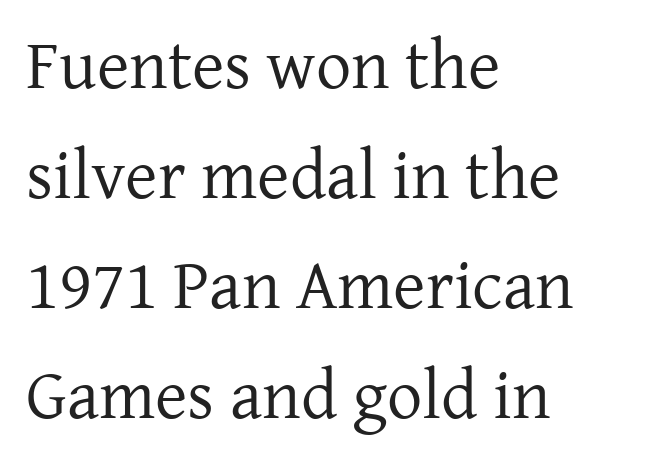
The image shows 70 px regular-weight serif type, upright; set left-aligned, normal line spacing (1.57x), normal letter spacing, not underlined; low stroke contrast and a medium x-height.
